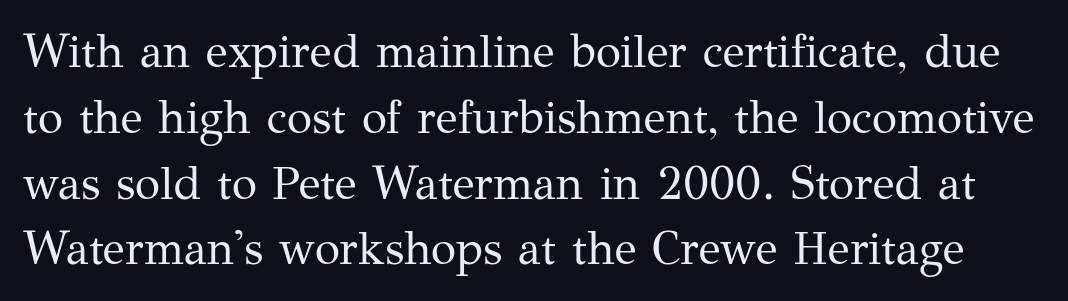
{"serif": "yes", "italic": "no", "bold": "no", "weight": "regular", "width": "normal", "stroke_contrast": "medium", "x_height": "medium", "monospaced": "no", "underline": "no", "line_spacing": "normal", "line_spacing_ratio": 1.43, "letter_spacing": "normal", "letter_spacing_em": 0.0, "glyph_px": 46}
